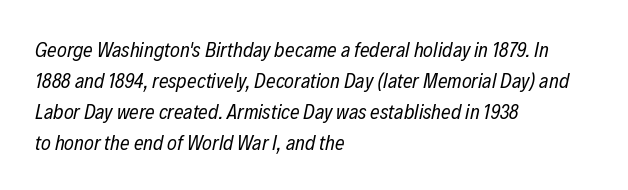
The image shows 21 px text type, italic (leaning right); set left-aligned, normal line spacing (1.48x), normal letter spacing, not underlined.
